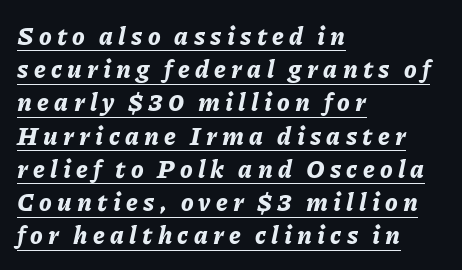
{"italic": "yes", "lean": "right", "slant_degrees": 11, "bold": "yes", "underline": "yes", "align": "left", "line_spacing": "normal", "line_spacing_ratio": 1.33, "letter_spacing": "wide", "letter_spacing_em": 0.21, "glyph_px": 25}
